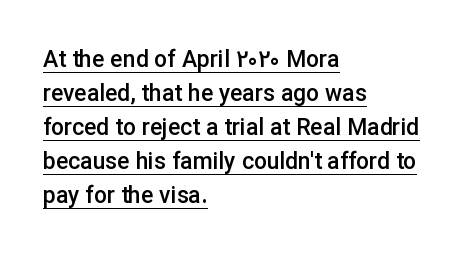
{"italic": "no", "bold": "semi", "underline": "yes", "align": "left", "line_spacing": "normal", "line_spacing_ratio": 1.48, "letter_spacing": "normal", "letter_spacing_em": 0.0, "glyph_px": 23}
